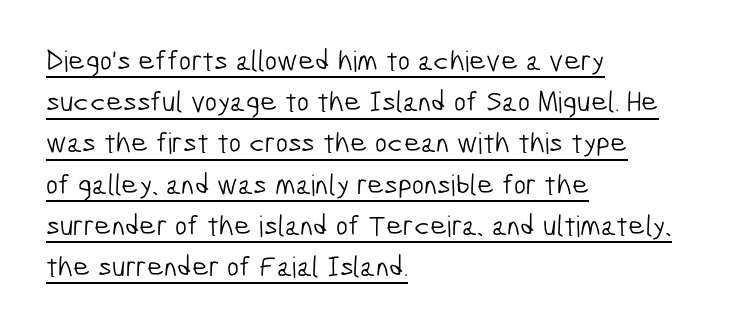
Q: Is the text bold? A: No.
Q: Is the typeface a serif or a sans-serif typeface? A: Sans-serif.
Q: Is the text underlined? A: Yes.
Q: How is the paragraph aligned? A: Left-aligned.
Q: Is the spacing between letters normal or unusually wide? A: Normal.
Q: Is the spacing between lines tight, normal or loose? A: Normal.
Q: Width (condensed, normal, or wide)? A: Condensed.
Q: Stroke contrast? A: Low.
Q: x-height? A: Medium.
Q: Monospaced? A: No.
